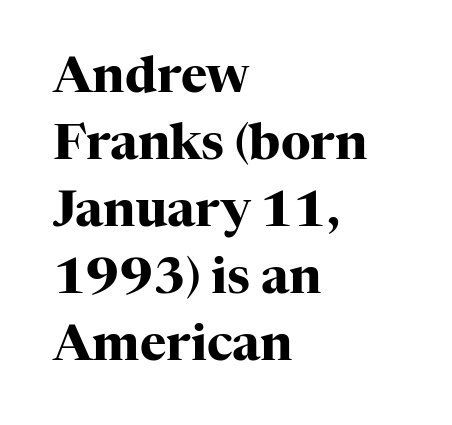
{"serif": "yes", "italic": "no", "bold": "yes", "weight": "heavy", "width": "normal", "stroke_contrast": "high", "x_height": "medium", "monospaced": "no", "underline": "no", "align": "left", "line_spacing": "normal", "line_spacing_ratio": 1.34, "letter_spacing": "normal", "letter_spacing_em": 0.0, "glyph_px": 50}
